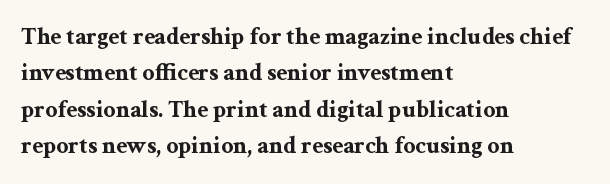
Q: Is the text bold? A: Yes.
Q: Is the text italic (slanted)? A: No, it is upright.
Q: Is the text underlined? A: No.
Q: How is the paragraph aligned? A: Left-aligned.
Q: Is the spacing between letters normal or unusually wide? A: Normal.
Q: Is the spacing between lines tight, normal or loose? A: Normal.
